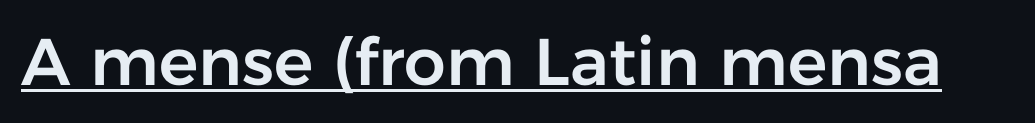
Q: Is the text italic (slanted)? A: No, it is upright.
Q: Is the typeface a serif or a sans-serif typeface? A: Sans-serif.
Q: Is the text underlined? A: Yes.
Q: Is the spacing between letters normal or unusually wide? A: Normal.
Q: Width (condensed, normal, or wide)? A: Normal.
Q: Stroke contrast? A: Low.
Q: x-height? A: Medium.
Q: Monospaced? A: No.
